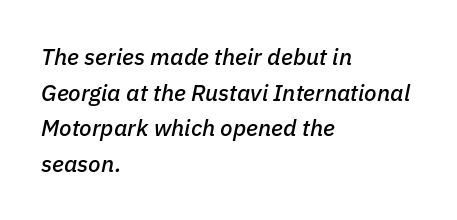
Q: Is the text italic (slanted)? A: Yes, it leans right by about 11 degrees.
Q: Is the text underlined? A: No.
Q: How is the paragraph aligned? A: Left-aligned.
Q: Is the spacing between letters normal or unusually wide? A: Normal.
Q: Is the spacing between lines tight, normal or loose? A: Normal.
